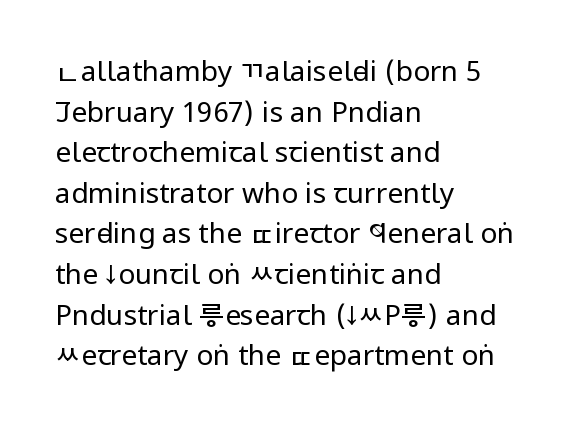
{"serif": "no", "italic": "no", "bold": "no", "weight": "regular", "width": "condensed", "stroke_contrast": "low", "x_height": "large", "monospaced": "no", "underline": "no", "align": "left", "line_spacing": "normal", "line_spacing_ratio": 1.45, "letter_spacing": "normal", "letter_spacing_em": 0.0, "glyph_px": 28}
